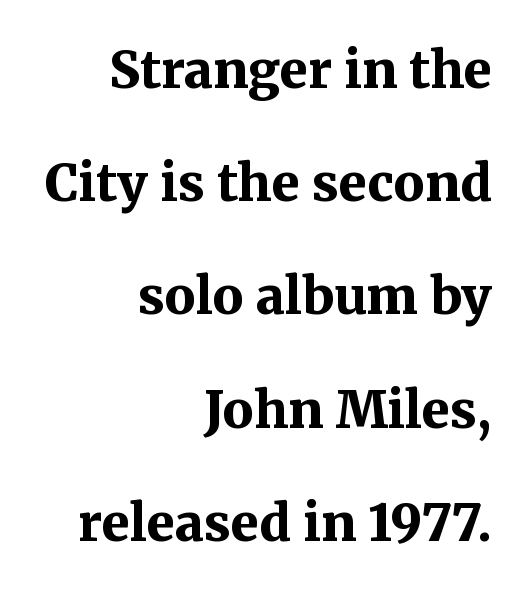
This rendering uses right alignment, leaving the left contour irregular. A bare baseline throughout the passage. Is this a fixed-width face? No — the glyphs have proportional, varying widths. Stroke terminals: seriffed. In terms of leading, this rendering errs on the spacious side. I'd describe the lettering as bold — thick and assertive.
